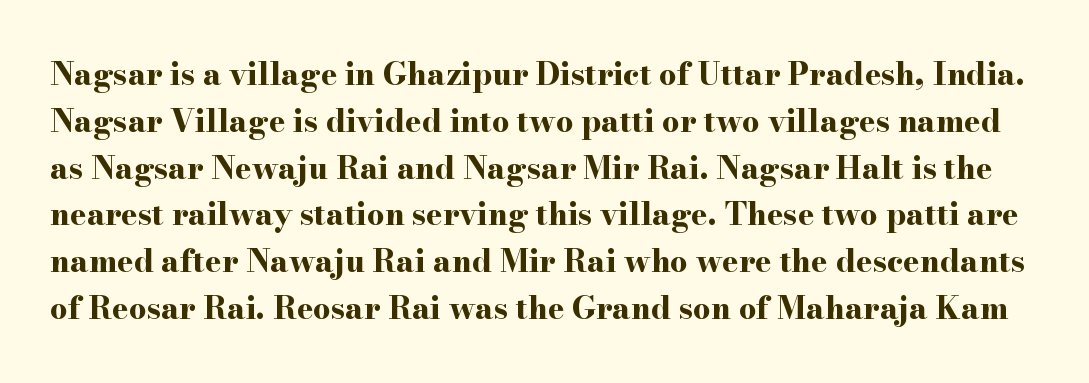
The image shows 31 px bold, wide serif type, upright; set normal line spacing (1.51x), normal letter spacing, not underlined; high stroke contrast and a small x-height.
